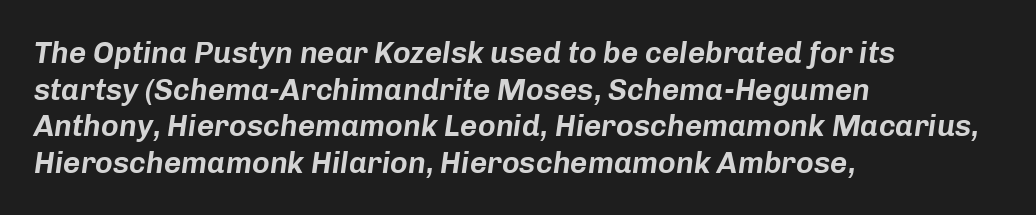
Q: Is the text italic (slanted)? A: Yes, it leans right by about 8 degrees.
Q: Is the text underlined? A: No.
Q: How is the paragraph aligned? A: Left-aligned.
Q: Is the spacing between letters normal or unusually wide? A: Normal.
Q: Width (condensed, normal, or wide)? A: Normal.
Q: Stroke contrast? A: Low.
Q: x-height? A: Medium.
Q: Monospaced? A: No.
